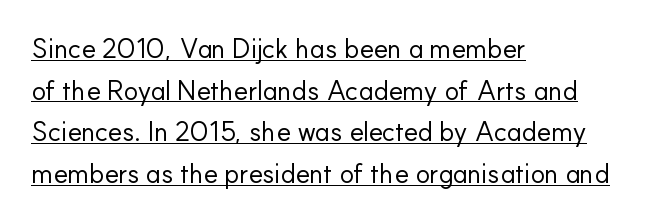
{"italic": "no", "bold": "no", "underline": "yes", "align": "left", "line_spacing": "normal", "line_spacing_ratio": 1.54, "letter_spacing": "normal", "letter_spacing_em": 0.0, "glyph_px": 27}
